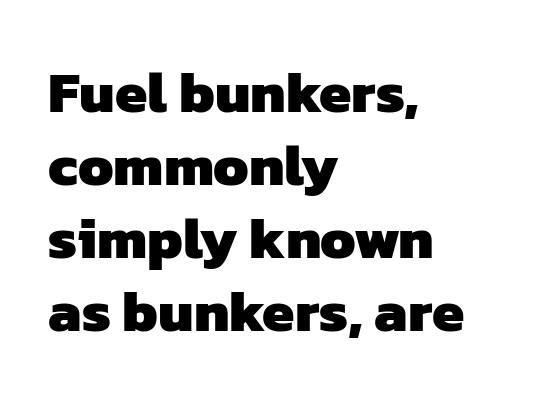
{"serif": "no", "bold": "yes", "weight": "heavy", "width": "normal", "stroke_contrast": "low", "x_height": "medium", "monospaced": "no", "underline": "no", "align": "left", "line_spacing": "normal", "line_spacing_ratio": 1.26, "letter_spacing": "normal", "letter_spacing_em": 0.0, "glyph_px": 58}
